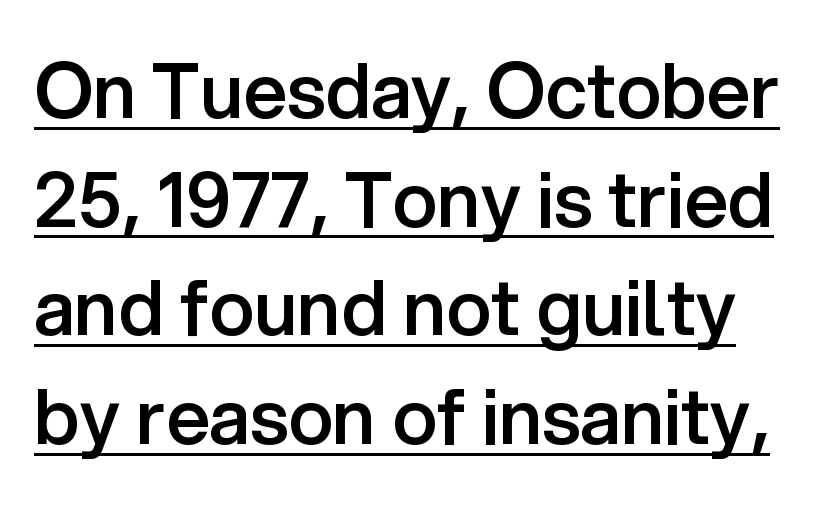
The image shows 76 px semibold sans-serif type, upright; set normal line spacing (1.43x), normal letter spacing, underlined; low stroke contrast and a medium x-height.
